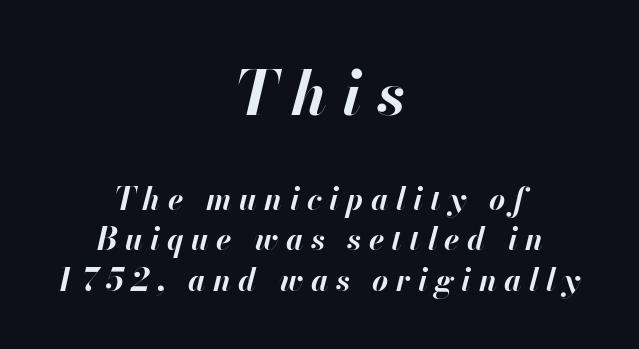
The image shows 62 px bold type, italic (leaning right); set centered, normal line spacing (1.3x), unusually wide letter spacing (+0.24 em), not underlined; the first (top) block is 2.0x larger; high stroke contrast and a small x-height.
